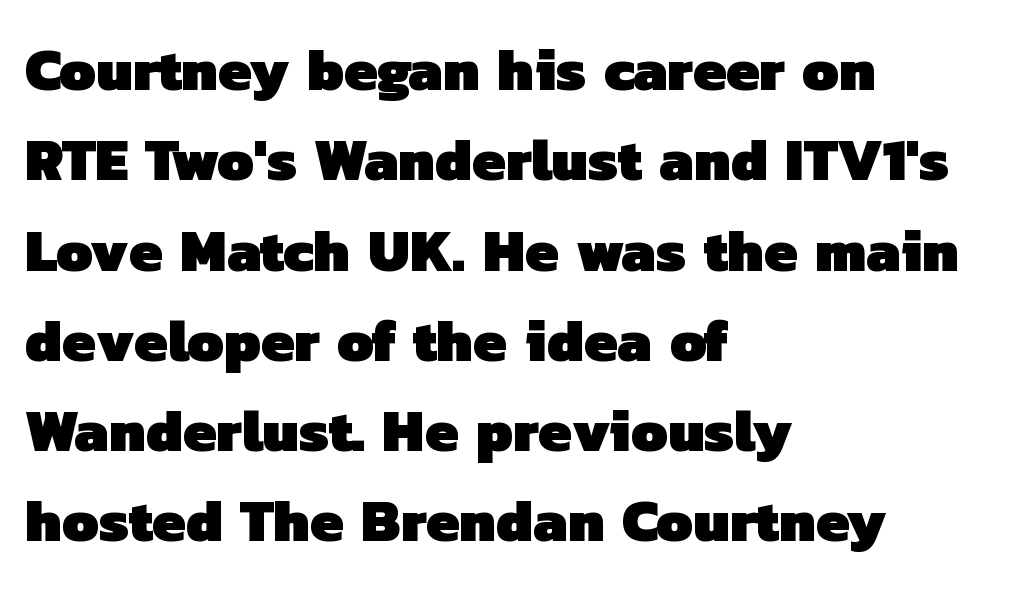
Q: Is the text bold? A: Yes.
Q: Is the typeface a serif or a sans-serif typeface? A: Sans-serif.
Q: Is the text underlined? A: No.
Q: How is the paragraph aligned? A: Left-aligned.
Q: Is the spacing between letters normal or unusually wide? A: Normal.
Q: Is the spacing between lines tight, normal or loose? A: Normal.
Q: Width (condensed, normal, or wide)? A: Normal.
Q: Stroke contrast? A: Low.
Q: x-height? A: Medium.
Q: Monospaced? A: No.
